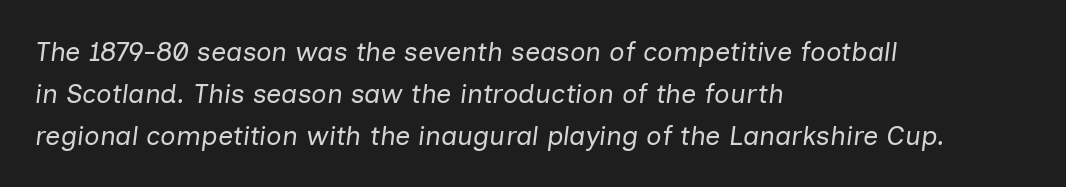
Q: Is the text bold? A: No.
Q: Is the text italic (slanted)? A: Yes, it leans right by about 7 degrees.
Q: Is the text underlined? A: No.
Q: How is the paragraph aligned? A: Left-aligned.
Q: Is the spacing between letters normal or unusually wide? A: Normal.
Q: Is the spacing between lines tight, normal or loose? A: Normal.
